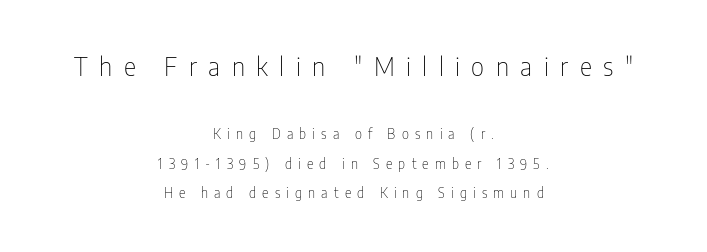
{"italic": "no", "bold": "no", "underline": "no", "align": "center", "line_spacing": "loose", "line_spacing_ratio": 2.1, "letter_spacing": "wide", "letter_spacing_em": 0.44, "larger_block": "first", "size_ratio": 1.86, "glyph_px": 26}
